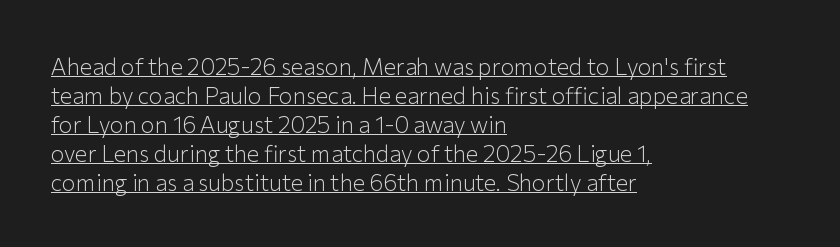
Q: Is the text bold? A: No.
Q: Is the text italic (slanted)? A: No, it is upright.
Q: Is the text underlined? A: Yes.
Q: How is the paragraph aligned? A: Left-aligned.
Q: Is the spacing between letters normal or unusually wide? A: Normal.
Q: Is the spacing between lines tight, normal or loose? A: Normal.
